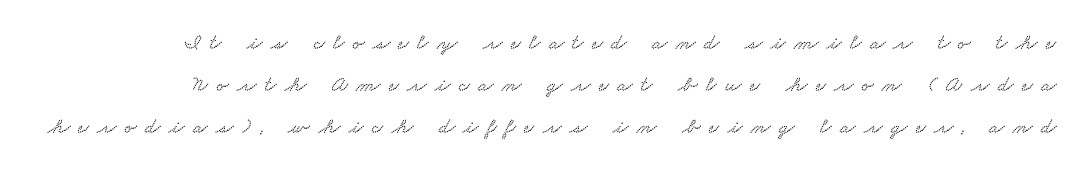
The image shows 22 px text type; set loose line spacing (1.91x), unusually wide letter spacing (+0.39 em), not underlined.
